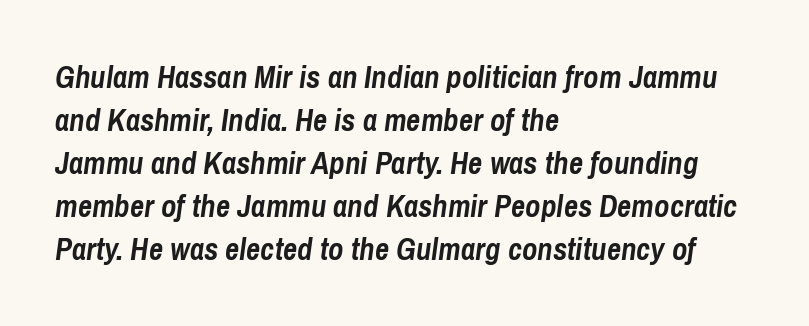
Q: Is the text bold? A: Yes.
Q: Is the text italic (slanted)? A: Yes, it leans right by about 8 degrees.
Q: Is the text underlined? A: No.
Q: How is the paragraph aligned? A: Left-aligned.
Q: Is the spacing between letters normal or unusually wide? A: Normal.
Q: Is the spacing between lines tight, normal or loose? A: Normal.
Q: Width (condensed, normal, or wide)? A: Condensed.
Q: Stroke contrast? A: Low.
Q: x-height? A: Medium.
Q: Monospaced? A: No.
